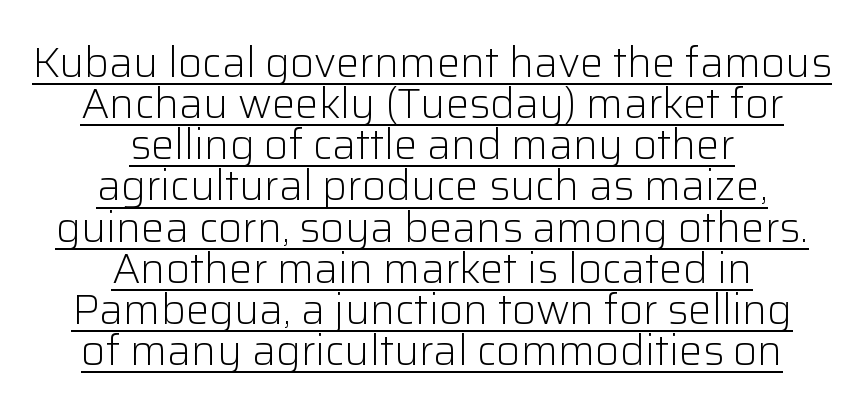
You could barely slide anything between these rows. Here the glyphs are tracked normally, forming tight word shapes. Posture: vertical. Each letter keeps its own natural width here, so spacing adapts to shape. The text was rendered using a sans face with plain stroke endings.
